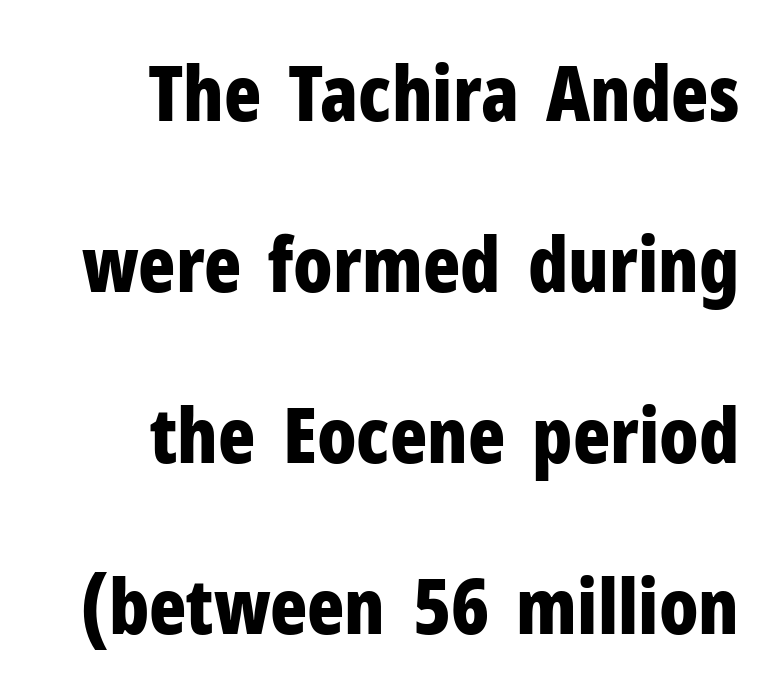
{"serif": "no", "italic": "no", "bold": "yes", "weight": "bold", "width": "condensed", "stroke_contrast": "low", "x_height": "medium", "monospaced": "no", "underline": "no", "align": "right", "line_spacing": "loose", "line_spacing_ratio": 2.22, "letter_spacing": "normal", "letter_spacing_em": 0.0, "glyph_px": 77}
